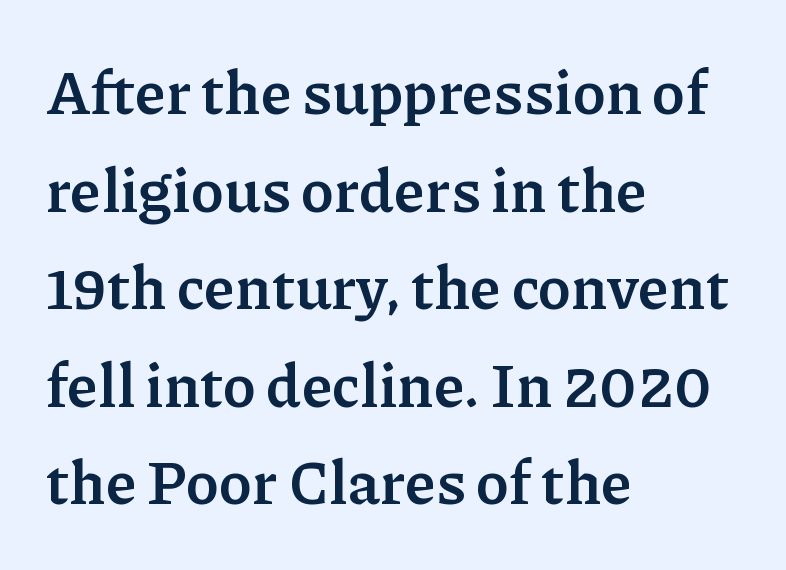
Standard letterfit; no display-style spreading of the glyphs. The gap between lines stays unmarked. Whoever set this chose a conventional vertical rhythm. Serifs: yes, visible at the terminals of the letterforms. Does the weight exceed regular? Yes, all the way to bold.
